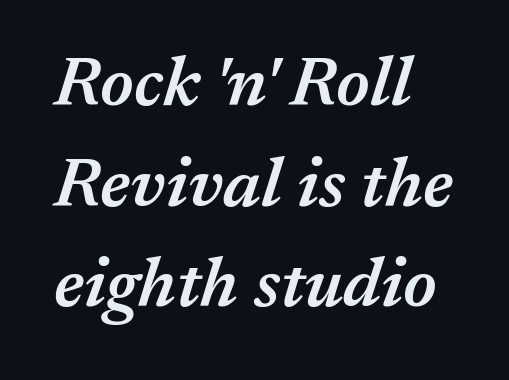
The image shows 69 px semibold type, italic (leaning right); set left-aligned, normal line spacing (1.46x), normal letter spacing, not underlined; medium stroke contrast and a medium x-height.
